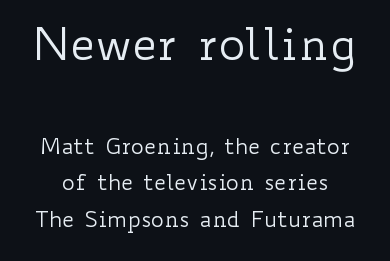
Q: Is the text bold? A: No.
Q: Is the text italic (slanted)? A: No, it is upright.
Q: Is the text underlined? A: No.
Q: Is the spacing between letters normal or unusually wide? A: Normal.
Q: Is the spacing between lines tight, normal or loose? A: Normal.
Q: Which block of text is set in a larger size, the first (top) or the second (bottom)? A: The first (top) one.
Q: Width (condensed, normal, or wide)? A: Wide.
Q: Stroke contrast? A: Low.
Q: x-height? A: Small.
Q: Monospaced? A: No.
